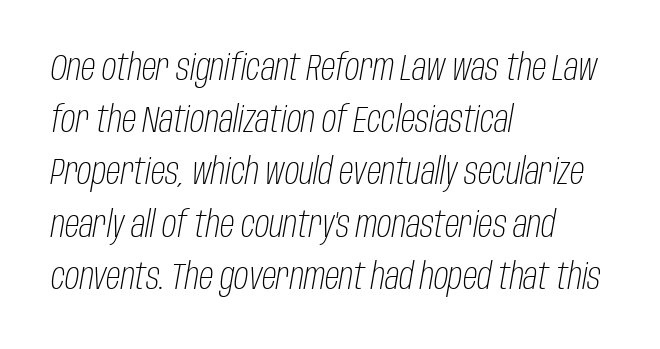
{"italic": "yes", "lean": "right", "slant_degrees": 10, "bold": "no", "weight": "light", "width": "condensed", "stroke_contrast": "low", "x_height": "large", "monospaced": "no", "underline": "no", "align": "left", "line_spacing": "normal", "line_spacing_ratio": 1.45, "letter_spacing": "normal", "letter_spacing_em": 0.0, "glyph_px": 36}
